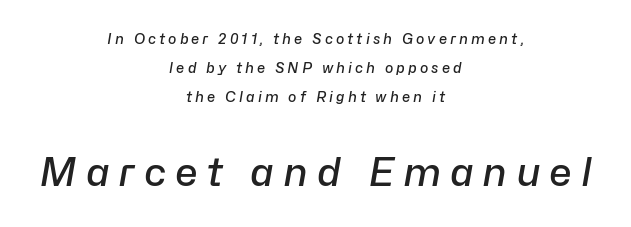
{"italic": "yes", "lean": "right", "slant_degrees": 10, "bold": "semi", "weight": "semibold", "width": "normal", "stroke_contrast": "low", "x_height": "medium", "monospaced": "no", "underline": "no", "align": "center", "line_spacing": "loose", "line_spacing_ratio": 2.07, "letter_spacing": "wide", "letter_spacing_em": 0.22, "larger_block": "second", "size_ratio": 2.79, "glyph_px": 39}
